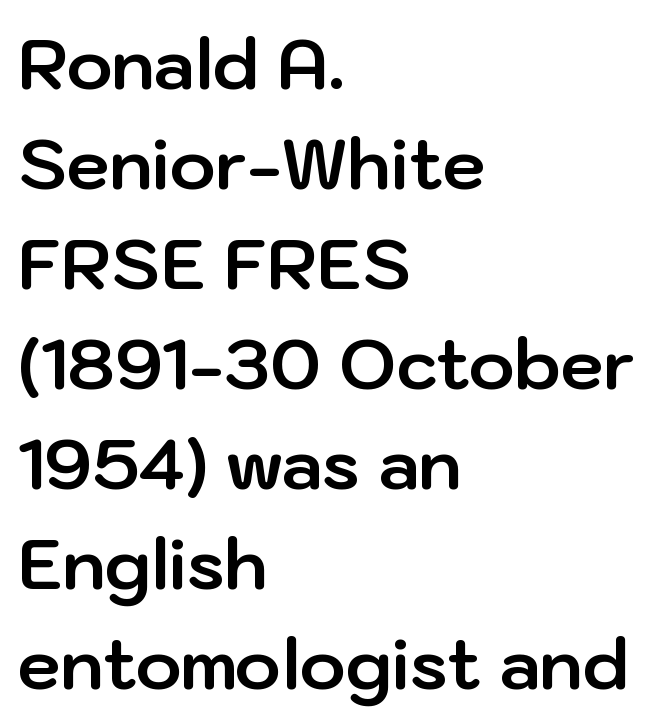
Q: Is the text bold? A: Yes.
Q: Is the text italic (slanted)? A: No, it is upright.
Q: Is the typeface a serif or a sans-serif typeface? A: Sans-serif.
Q: Is the text underlined? A: No.
Q: How is the paragraph aligned? A: Left-aligned.
Q: Is the spacing between letters normal or unusually wide? A: Normal.
Q: Is the spacing between lines tight, normal or loose? A: Normal.
Q: Width (condensed, normal, or wide)? A: Normal.
Q: Stroke contrast? A: Low.
Q: x-height? A: Medium.
Q: Monospaced? A: No.
